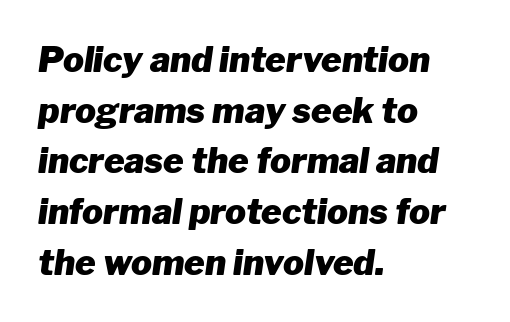
This sample keeps an unexceptional amount of space between lines. Typeset ragged right — the left edge is the straight one. Note the varied advance widths — an 'i' is clearly narrower than an 'm'. The passage shown has conventional tracking throughout. How heavy is the stroke? Heavy — this is a bold.
